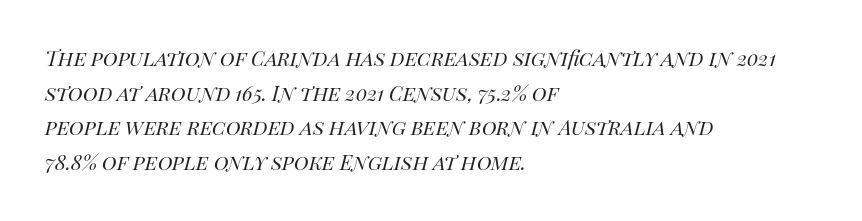
In terms of leading, this rendering sits right in the middle. Style check: oblique. Glyph-to-glyph distance matches everyday printed text. If you drew a ruler down the left edge, every line would touch it. Descenders hang freely into open space.
